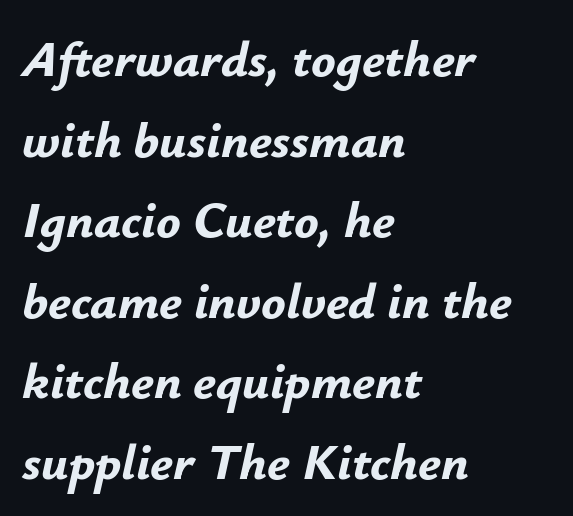
The image shows 51 px bold type, italic (leaning right); set left-aligned, normal line spacing (1.58x), normal letter spacing, not underlined; low stroke contrast and a small x-height.
